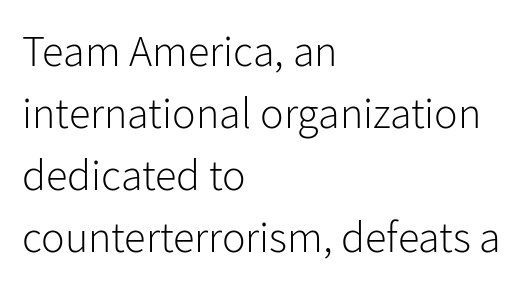
Q: Is the text bold? A: No.
Q: Is the text italic (slanted)? A: No, it is upright.
Q: Is the typeface a serif or a sans-serif typeface? A: Sans-serif.
Q: Is the text underlined? A: No.
Q: How is the paragraph aligned? A: Left-aligned.
Q: Is the spacing between letters normal or unusually wide? A: Normal.
Q: Is the spacing between lines tight, normal or loose? A: Normal.
Q: Width (condensed, normal, or wide)? A: Normal.
Q: Stroke contrast? A: Low.
Q: x-height? A: Medium.
Q: Monospaced? A: No.
